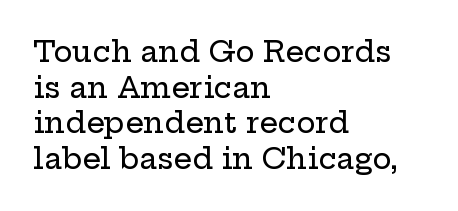
Looks like regular typesetting: each glyph gets only the width it needs. The gaps between neighbouring characters are ordinary and unremarkable. The string is rendered with underlining switched off. Regarding serifs, this sample has them. Characters remain perfectly vertical along every line. Line beginnings align vertically; line endings do not.
